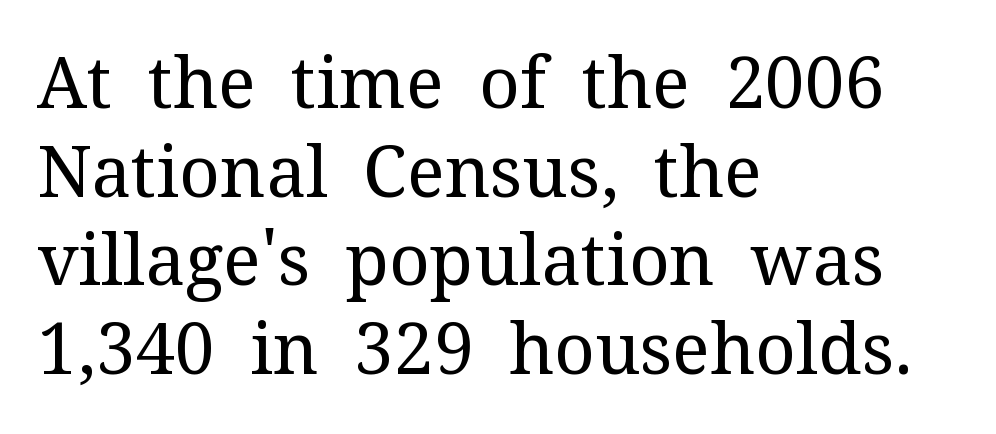
Look at the tracking — it's just the regular setting, nothing added. The text was rendered using a seriffed face with decorative stroke endings. The passage shown stacks its lines at a standard gap. The strokes are not fattened; the text isn't bold. Lines of text with bare space underneath. Does the lettering tilt? It doesn't — this is upright.
